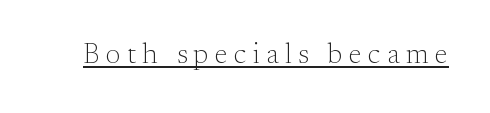
The image shows 28 px light serif type, upright; set unusually wide letter spacing (+0.23 em), underlined; medium stroke contrast and a small x-height.
